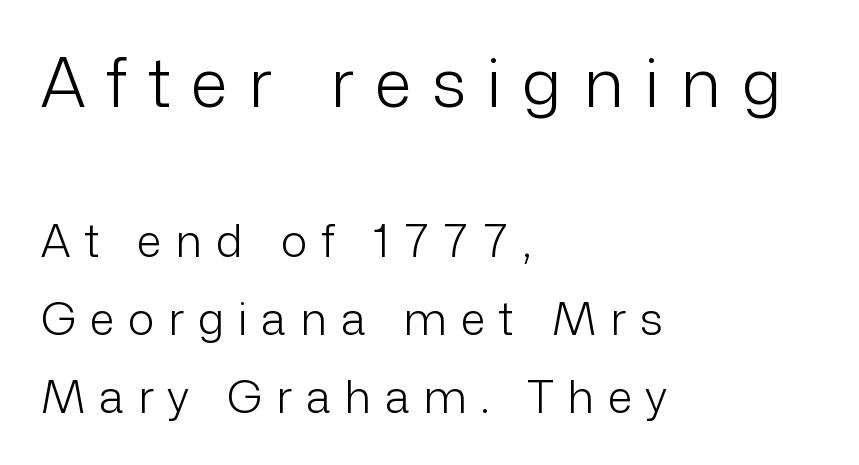
Q: Is the text bold? A: No.
Q: Is the text italic (slanted)? A: No, it is upright.
Q: Is the typeface a serif or a sans-serif typeface? A: Sans-serif.
Q: Is the text underlined? A: No.
Q: How is the paragraph aligned? A: Left-aligned.
Q: Is the spacing between letters normal or unusually wide? A: Unusually wide.
Q: Which block of text is set in a larger size, the first (top) or the second (bottom)? A: The first (top) one.
Q: Width (condensed, normal, or wide)? A: Normal.
Q: Stroke contrast? A: Low.
Q: x-height? A: Medium.
Q: Monospaced? A: No.
